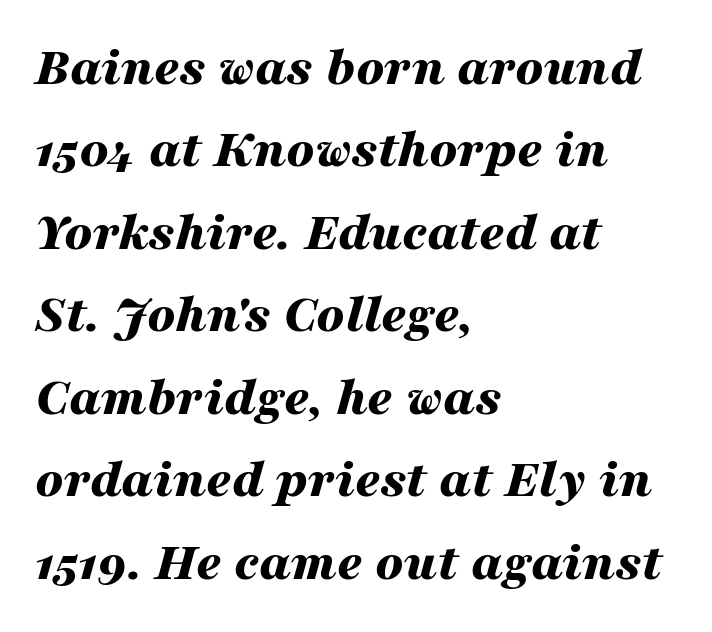
The font's italic variant was chosen for this text. This rendering leaves character spacing at its baseline value. Notice how thick the strokes are: this is what a full bold looks like. In terms of leading, this rendering sits right in the middle.
